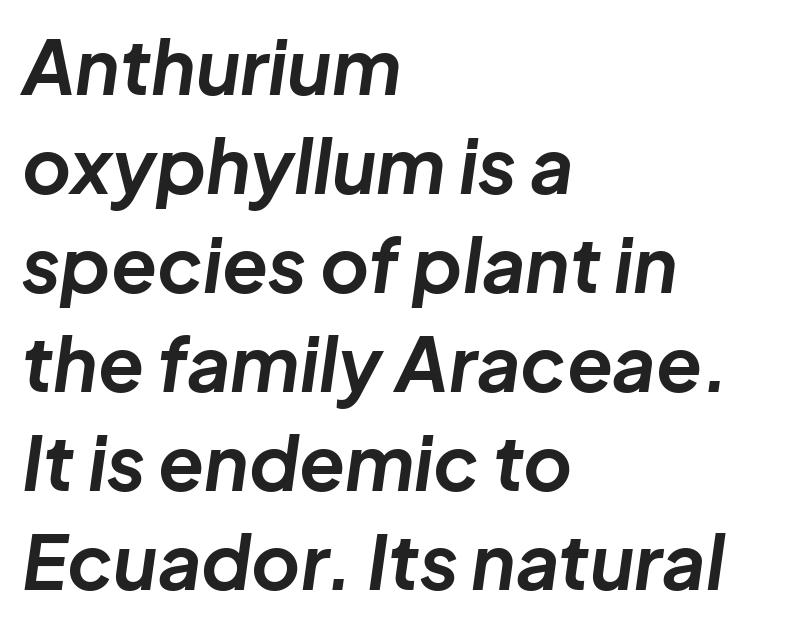
The image shows 75 px bold type, italic (leaning right); set left-aligned, normal line spacing (1.32x), normal letter spacing, not underlined; low stroke contrast and a medium x-height.
